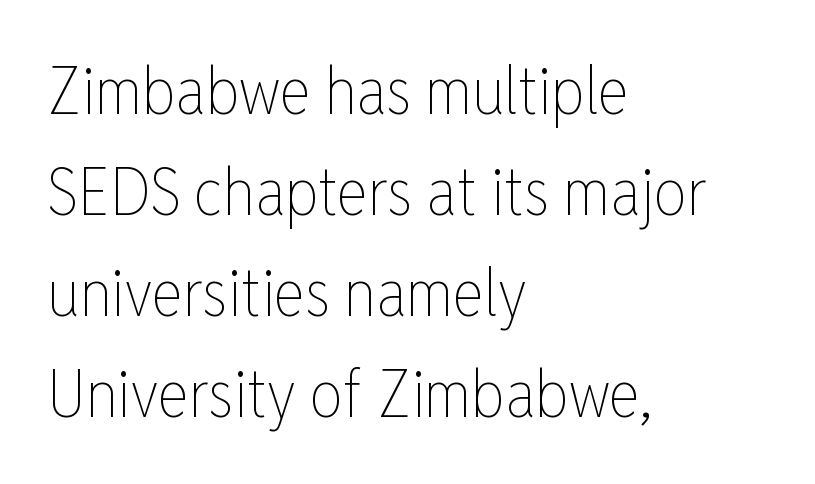
The typography opts for an upright posture over an oblique one. Weight class: somewhere from thin through regular. Each letter keeps its own natural width here, so spacing adapts to shape. The specimen omits any rule beneath the text block's lines. Does the leading feel generous? No, just average. The ragged edge is on the right, which tells us the setting is flush left.
